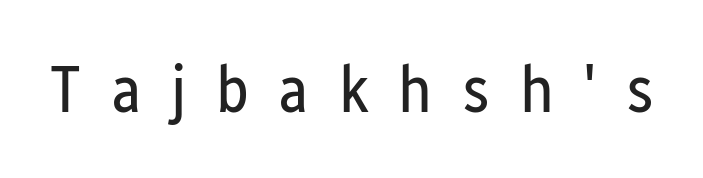
Q: Is the text bold? A: No.
Q: Is the text italic (slanted)? A: No, it is upright.
Q: Is the typeface a serif or a sans-serif typeface? A: Sans-serif.
Q: Is the text underlined? A: No.
Q: Is the spacing between letters normal or unusually wide? A: Unusually wide.
Q: Width (condensed, normal, or wide)? A: Condensed.
Q: Stroke contrast? A: Low.
Q: x-height? A: Medium.
Q: Monospaced? A: No.
